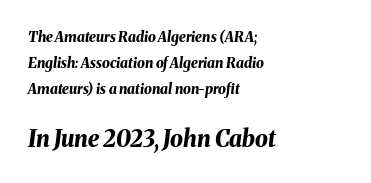
Q: Is the text bold? A: Yes.
Q: Is the text italic (slanted)? A: Yes, it leans right by about 8 degrees.
Q: Is the text underlined? A: No.
Q: How is the paragraph aligned? A: Left-aligned.
Q: Is the spacing between letters normal or unusually wide? A: Normal.
Q: Which block of text is set in a larger size, the first (top) or the second (bottom)? A: The second (bottom) one.
